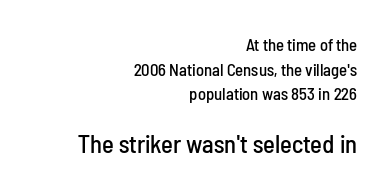
Inter-character spacing is left at the font's built-in metrics. The more generous point size was reserved for the lower chunk. Anything drawn beneath the words? Only blank space. The block of text has a typical density, with ordinary space between rows. Rendered with straight, roman letterforms. The setting favours the right margin, as signatures and pull-quotes sometimes do.
